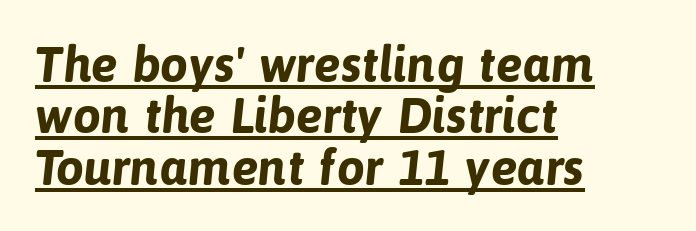
{"serif": "no", "bold": "yes", "weight": "bold", "width": "normal", "stroke_contrast": "low", "x_height": "medium", "monospaced": "no", "underline": "yes", "align": "left", "line_spacing": "tight", "line_spacing_ratio": 1.03, "letter_spacing": "normal", "letter_spacing_em": 0.0, "glyph_px": 50}
